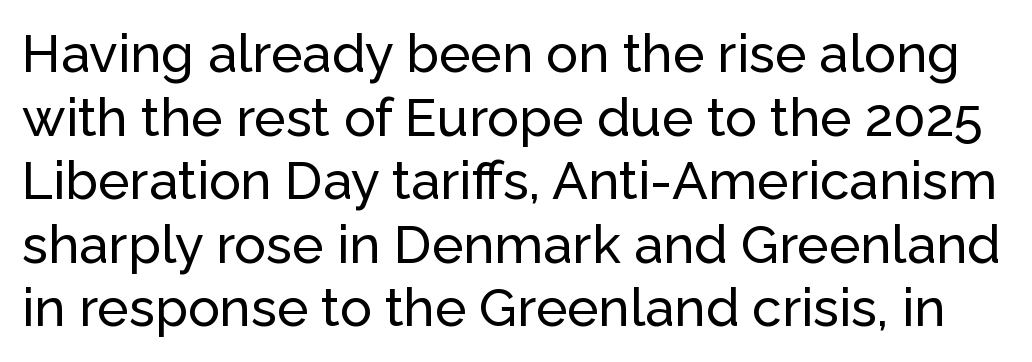
The lettering holds an erect, upright posture throughout. Letters rest on an invisible, unmarked baseline. Proportional: the letters do not fall into vertical columns. Spacing between characters is what you'd get straight out of the box. The letters carry no serifs — their stems end cleanly without finishing strokes.
